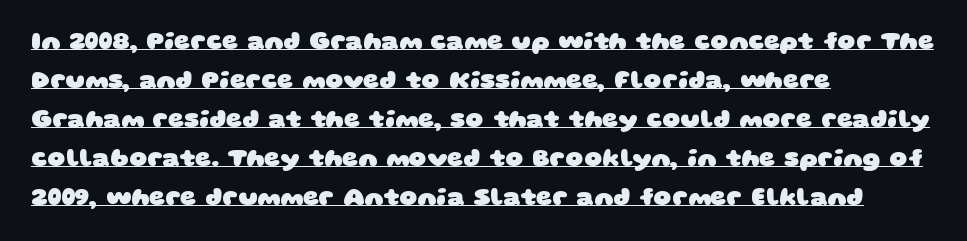
If you drew a ruler down the left edge, every line would touch it. The specimen includes a rule beneath the text block's lines. Heavy, bold letterforms. This sample uses plain, unmodified letter spacing.
